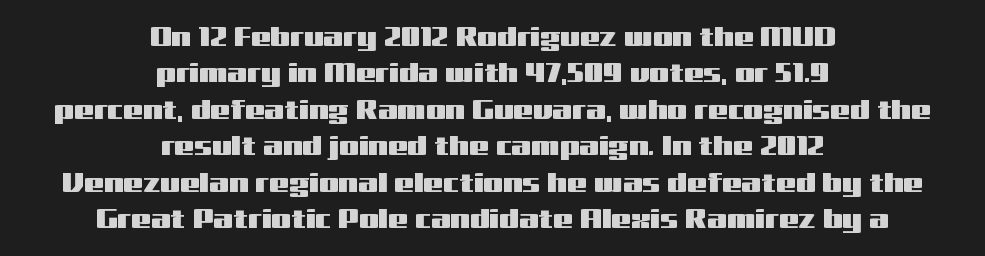
Interline gaps are of average width in this sample. Nobody drew a line under any word here. Rendered with straight, roman letterforms. The passage is arranged like a title page — every line centered. You could call the tracking neutral — neither tight nor loose. Looks like regular typesetting: each glyph gets only the width it needs.
